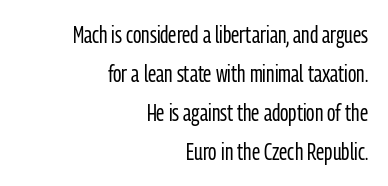
Q: Is the text bold? A: No.
Q: Is the text italic (slanted)? A: No, it is upright.
Q: Is the text underlined? A: No.
Q: How is the paragraph aligned? A: Right-aligned.
Q: Is the spacing between letters normal or unusually wide? A: Normal.
Q: Is the spacing between lines tight, normal or loose? A: Normal.
